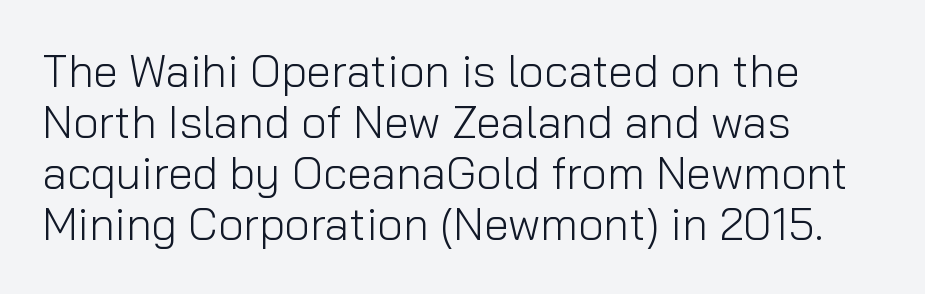
{"serif": "no", "italic": "no", "bold": "no", "weight": "light", "width": "normal", "stroke_contrast": "low", "x_height": "medium", "monospaced": "no", "underline": "no", "align": "left", "line_spacing": "tight", "line_spacing_ratio": 1.13, "letter_spacing": "normal", "letter_spacing_em": 0.0, "glyph_px": 45}
